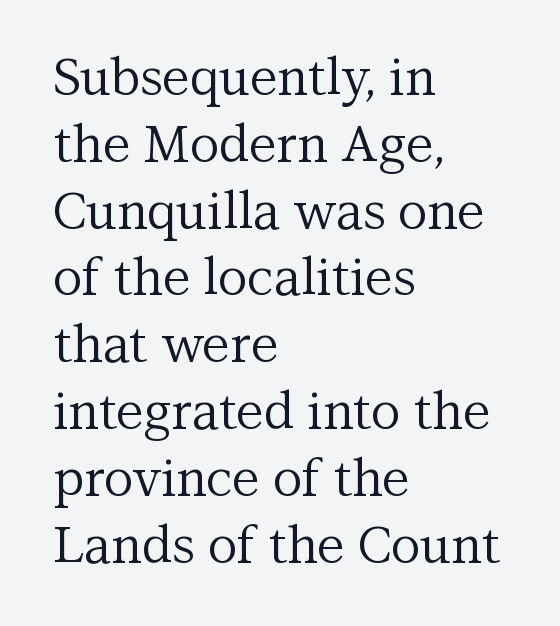
Q: Is the text bold? A: No.
Q: Is the text italic (slanted)? A: No, it is upright.
Q: Is the typeface a serif or a sans-serif typeface? A: Serif.
Q: Is the text underlined? A: No.
Q: How is the paragraph aligned? A: Left-aligned.
Q: Is the spacing between letters normal or unusually wide? A: Normal.
Q: Is the spacing between lines tight, normal or loose? A: Normal.
Q: Width (condensed, normal, or wide)? A: Normal.
Q: Stroke contrast? A: Medium.
Q: x-height? A: Medium.
Q: Monospaced? A: No.
